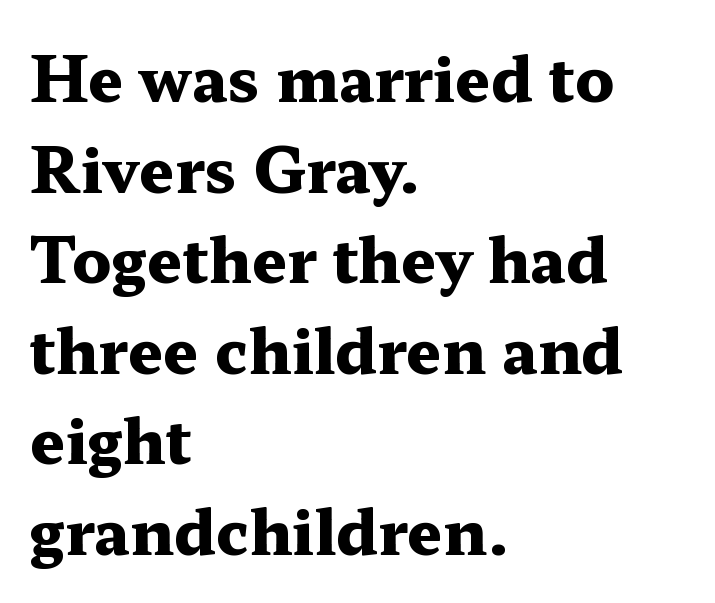
The image shows 62 px heavy, wide serif type, upright; set left-aligned, normal line spacing (1.46x), normal letter spacing, not underlined; medium stroke contrast and a medium x-height.
